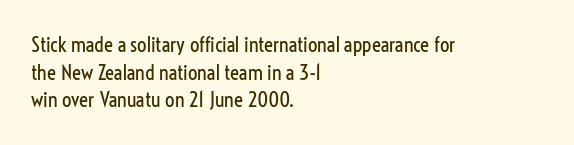
The image shows 21 px text type, upright; set left-aligned, normal line spacing (1.32x), normal letter spacing, not underlined.
